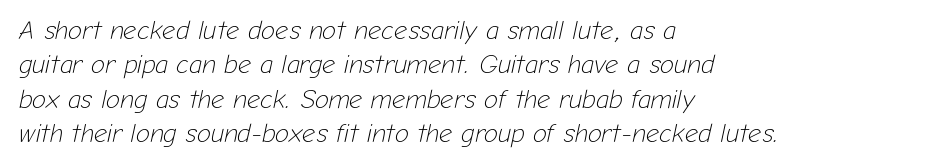
The image shows 26 px text type, italic (leaning right); set left-aligned, normal line spacing (1.32x), normal letter spacing, not underlined.
